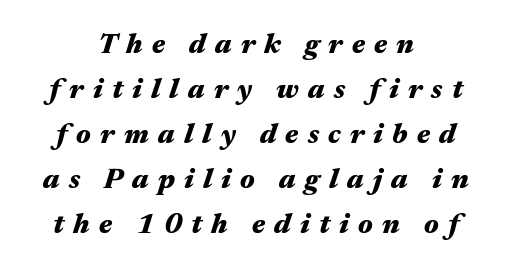
{"italic": "yes", "lean": "right", "slant_degrees": 17, "bold": "yes", "weight": "heavy", "width": "wide", "stroke_contrast": "medium", "x_height": "medium", "monospaced": "no", "underline": "no", "align": "center", "line_spacing": "normal", "line_spacing_ratio": 1.61, "letter_spacing": "wide", "letter_spacing_em": 0.33, "glyph_px": 28}
